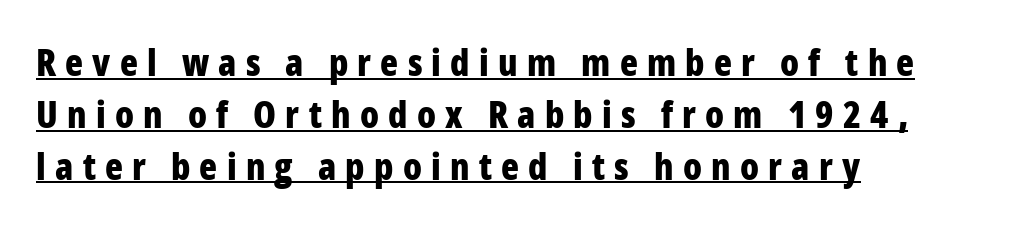
The image shows 37 px bold, condensed sans-serif type, upright; set left-aligned, normal line spacing (1.4x), unusually wide letter spacing (+0.25 em), underlined; low stroke contrast and a medium x-height.
